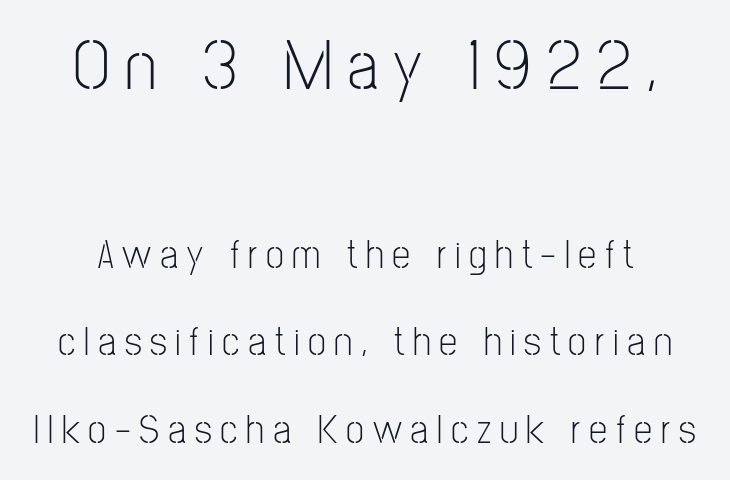
Q: Is the text bold? A: No.
Q: Is the text italic (slanted)? A: No, it is upright.
Q: Is the typeface a serif or a sans-serif typeface? A: Sans-serif.
Q: Is the text underlined? A: No.
Q: How is the paragraph aligned? A: Centered.
Q: Is the spacing between letters normal or unusually wide? A: Unusually wide.
Q: Is the spacing between lines tight, normal or loose? A: Loose.
Q: Which block of text is set in a larger size, the first (top) or the second (bottom)? A: The first (top) one.
Q: Width (condensed, normal, or wide)? A: Condensed.
Q: Stroke contrast? A: Low.
Q: x-height? A: Medium.
Q: Monospaced? A: No.
